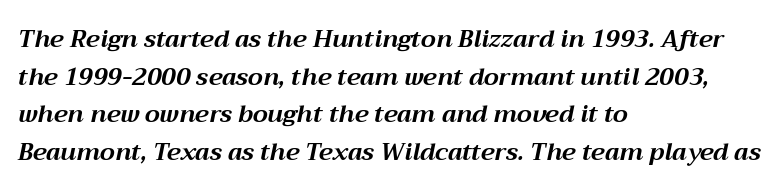
The image shows 24 px bold type, italic (leaning right); set left-aligned, normal line spacing (1.57x), normal letter spacing, not underlined.
